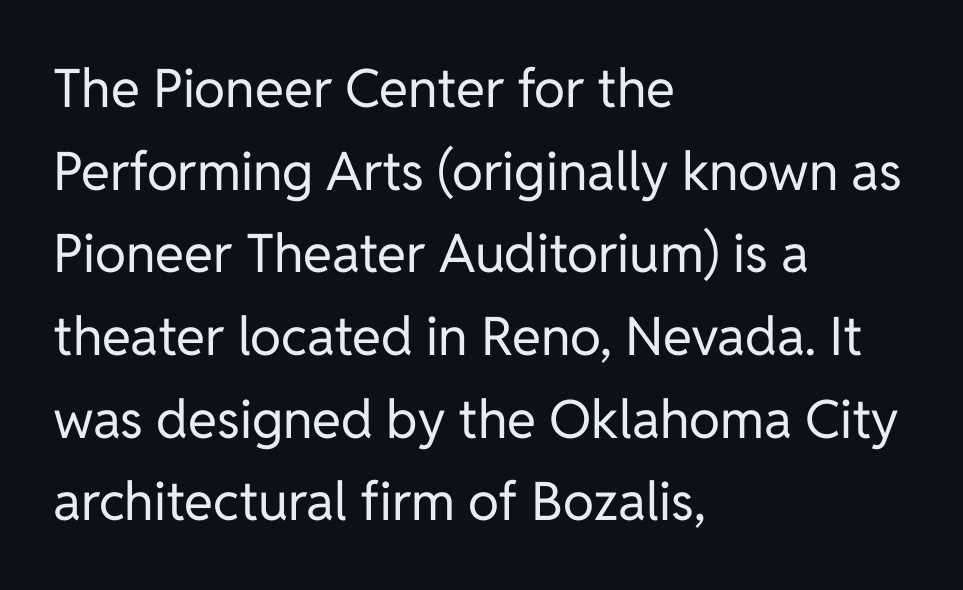
The image shows 53 px regular-weight sans-serif type, upright; set left-aligned, normal line spacing (1.56x), normal letter spacing, not underlined; low stroke contrast and a medium x-height.
